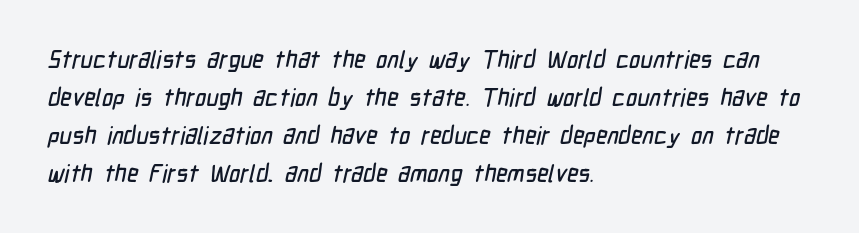
The image shows 24 px text type; set left-aligned, normal line spacing (1.58x), normal letter spacing, not underlined.
